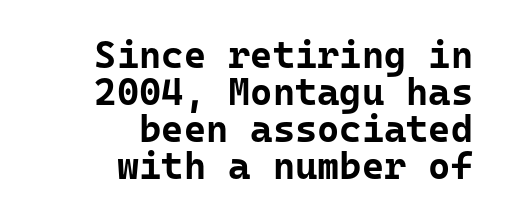
Every character here occupies the same horizontal width, giving the sample a typewriter-like rhythm. Nope, no serifs anywhere on these letters. Short note: letters normally spaced. Glance below the letters and you will spot only blank space. Italic: no, the glyphs are upright roman.
